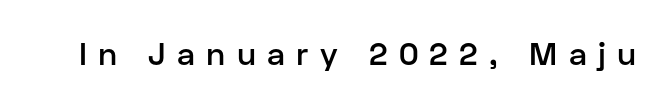
Rendered with straight, roman letterforms. In terms of weight, the rendering is demibold, just under bold. A bare baseline throughout the passage. The text was rendered using a sans face with plain stroke endings. The letters advance in unequal steps, a hallmark of proportional type. In terms of letterspacing, this is a distinctly airy, spread setting.
